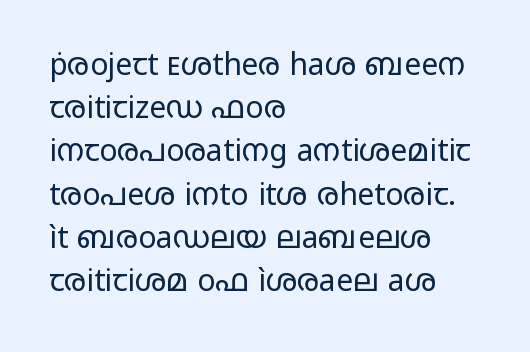
The image shows 30 px regular-weight, wide sans-serif type, upright; set left-aligned, normal line spacing (1.44x), normal letter spacing, not underlined; low stroke contrast and a medium x-height.
